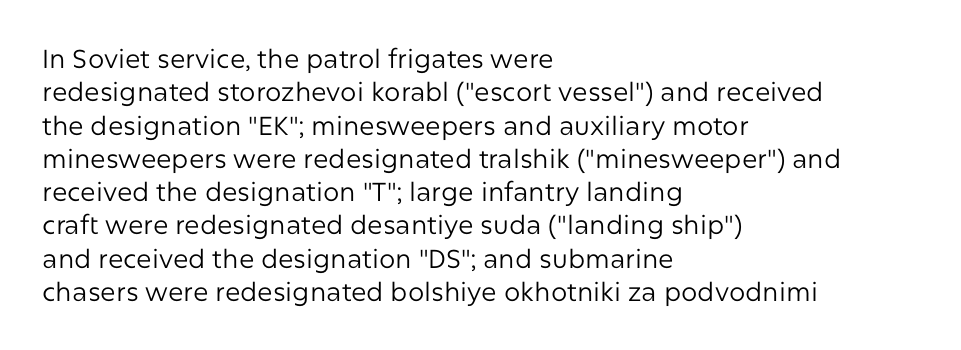
The image shows 26 px text type, upright; set left-aligned, normal line spacing (1.28x), normal letter spacing, not underlined.
